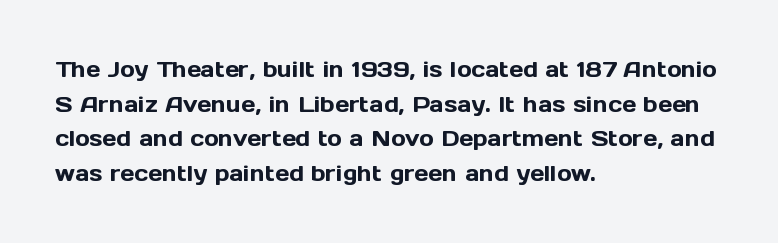
The setting favours the left margin, as ordinary paragraphs usually do. The letters stand straight up with perfectly vertical stems. Baseline-to-baseline distance is the conventional proportion of letter height. Beneath every word, the page is bare. Is the letter spacing exaggerated? No — it looks like the ordinary default.
